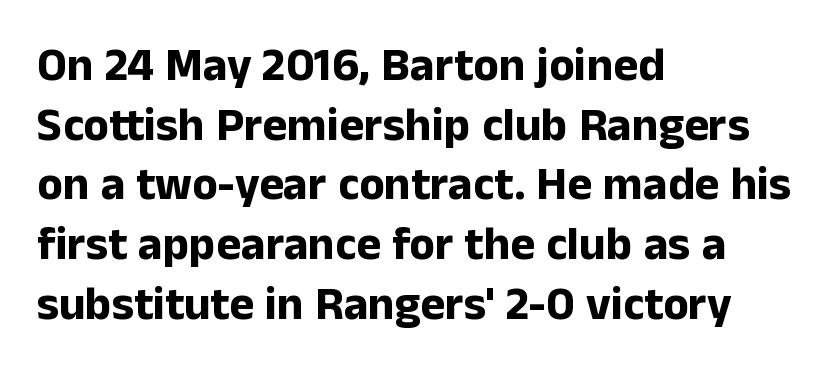
Q: Is the text bold? A: Yes.
Q: Is the text italic (slanted)? A: No, it is upright.
Q: Is the typeface a serif or a sans-serif typeface? A: Sans-serif.
Q: Is the text underlined? A: No.
Q: How is the paragraph aligned? A: Left-aligned.
Q: Is the spacing between letters normal or unusually wide? A: Normal.
Q: Is the spacing between lines tight, normal or loose? A: Normal.
Q: Width (condensed, normal, or wide)? A: Normal.
Q: Stroke contrast? A: Low.
Q: x-height? A: Medium.
Q: Monospaced? A: No.
